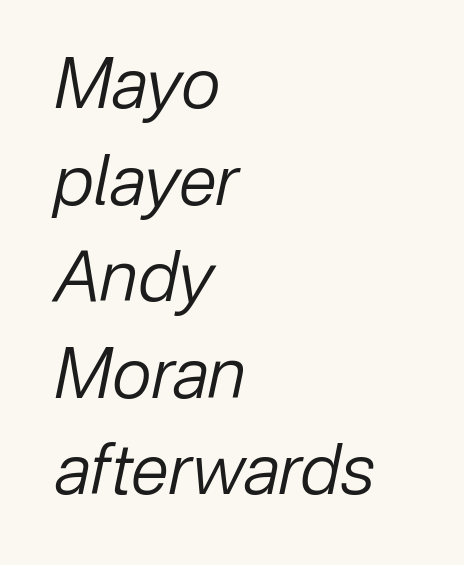
{"italic": "yes", "lean": "right", "slant_degrees": 12, "bold": "no", "weight": "regular", "width": "normal", "stroke_contrast": "low", "x_height": "medium", "monospaced": "no", "underline": "no", "align": "left", "line_spacing": "normal", "line_spacing_ratio": 1.4, "letter_spacing": "normal", "letter_spacing_em": 0.0, "glyph_px": 69}
